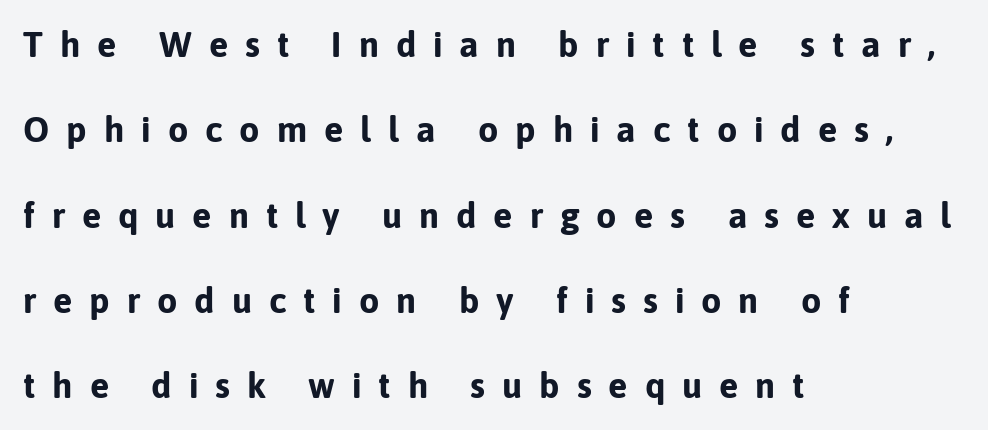
Q: Is the text bold? A: Yes.
Q: Is the text italic (slanted)? A: No, it is upright.
Q: Is the typeface a serif or a sans-serif typeface? A: Sans-serif.
Q: Is the text underlined? A: No.
Q: How is the paragraph aligned? A: Left-aligned.
Q: Is the spacing between letters normal or unusually wide? A: Unusually wide.
Q: Is the spacing between lines tight, normal or loose? A: Loose.
Q: Width (condensed, normal, or wide)? A: Normal.
Q: Stroke contrast? A: Low.
Q: x-height? A: Medium.
Q: Monospaced? A: No.
